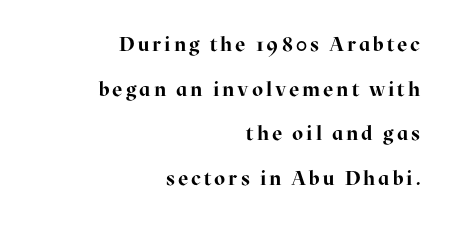
{"italic": "no", "bold": "yes", "underline": "no", "align": "right", "line_spacing": "loose", "line_spacing_ratio": 2.23, "glyph_px": 20}
